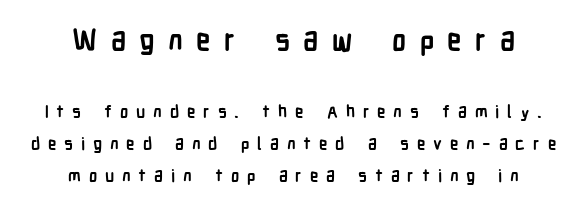
Ordinary non-slanted type is in use. Is this a fixed-width face? No — the glyphs have proportional, varying widths. Set as a true bold cut, around the 700 mark. This sample is center-justified, so both line endings float freely. No feet cap the strokes, marking this as sans-serif type. Compare the two chunks: the upper has the greater cap height.
